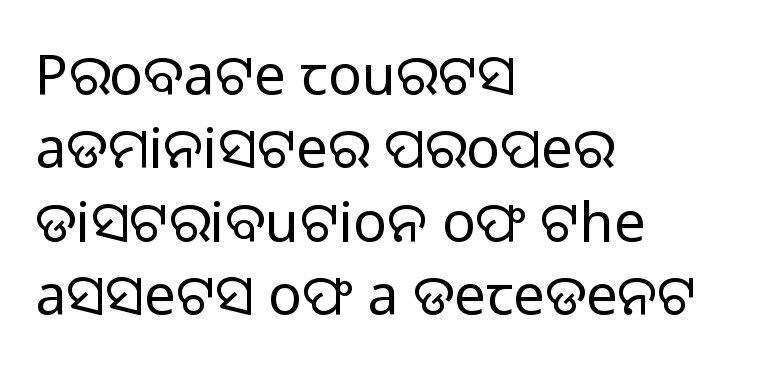
How would I describe the line gaps? Plain and ordinary. A typesetter would call this proportional, since set widths differ per character. Nobody drew a line under any word here. Serif or sans? Sans — the stroke terminals are bare. These lines keep a tight, regular rhythm from letter to letter.
